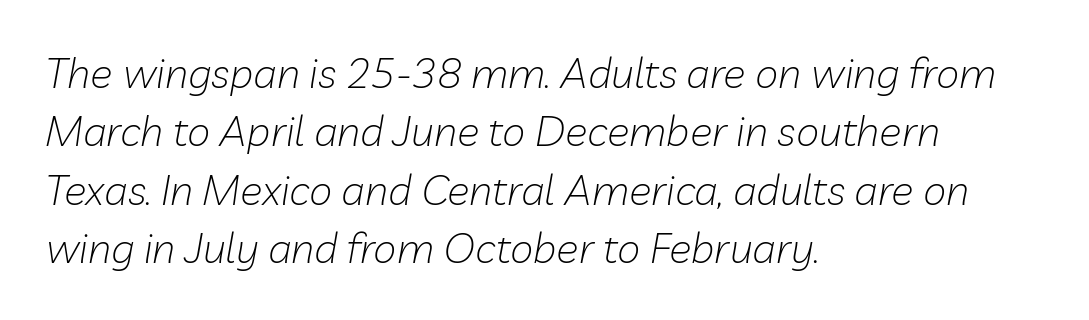
{"italic": "yes", "lean": "right", "slant_degrees": 10, "bold": "no", "weight": "light", "width": "normal", "stroke_contrast": "low", "x_height": "medium", "monospaced": "no", "underline": "no", "align": "left", "line_spacing": "normal", "line_spacing_ratio": 1.39, "letter_spacing": "normal", "letter_spacing_em": 0.0, "glyph_px": 42}
